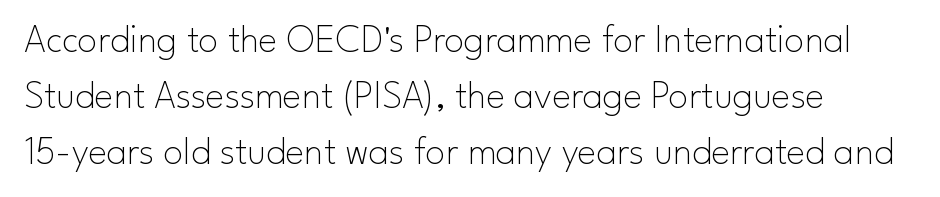
The image shows 40 px thin sans-serif type, upright; set left-aligned, normal line spacing (1.4x), normal letter spacing, not underlined; low stroke contrast and a small x-height.
